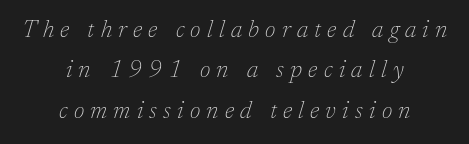
The image shows 24 px text type, italic (leaning right); set centered, normal line spacing (1.68x), unusually wide letter spacing (+0.26 em), not underlined.
